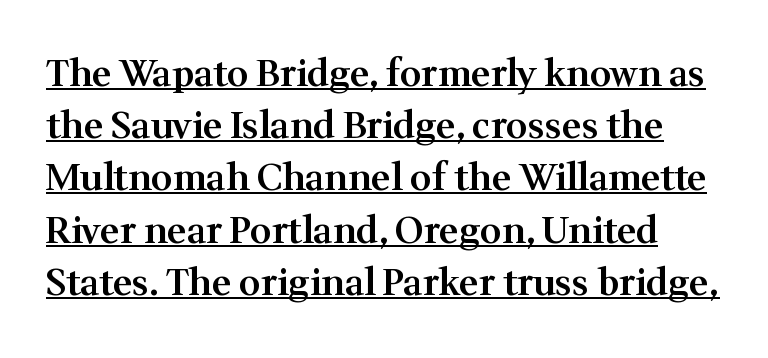
Bold? Not quite — semibold, heavier than regular but stopping short. Unlike italic type, these characters show no tilt at all. Proportional: the letters do not fall into vertical columns. You could call the tracking neutral — neither tight nor loose. Serif or sans? Serif — the stroke terminals have little feet.
